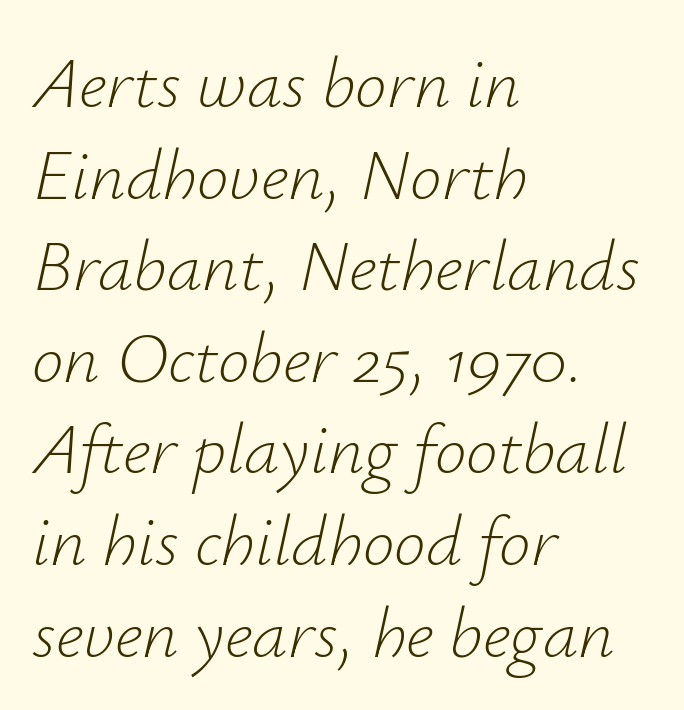
The image shows 71 px light type, italic (leaning right); set left-aligned, normal line spacing (1.29x), normal letter spacing, not underlined; low stroke contrast and a small x-height.
